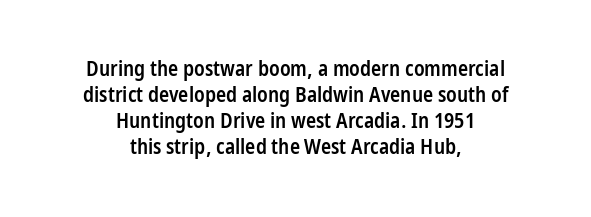
Q: Is the text bold? A: Semi-bold.
Q: Is the text italic (slanted)? A: No, it is upright.
Q: Is the text underlined? A: No.
Q: How is the paragraph aligned? A: Centered.
Q: Is the spacing between letters normal or unusually wide? A: Normal.
